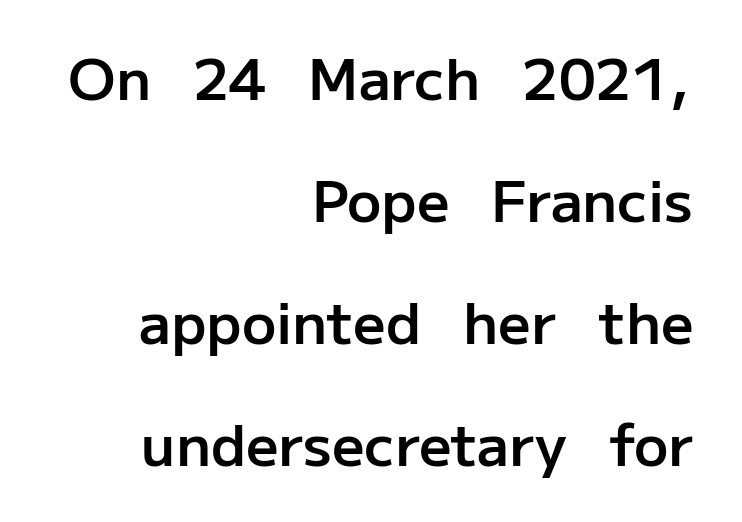
The image shows 57 px semibold sans-serif type, upright; set right-aligned, loose line spacing (2.14x), normal letter spacing, not underlined; low stroke contrast and a medium x-height.
